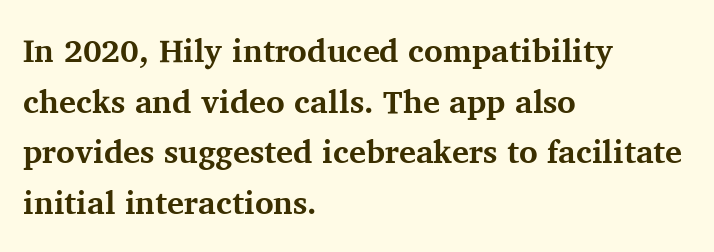
Q: Is the text bold? A: Yes.
Q: Is the text italic (slanted)? A: No, it is upright.
Q: Is the typeface a serif or a sans-serif typeface? A: Serif.
Q: Is the text underlined? A: No.
Q: How is the paragraph aligned? A: Left-aligned.
Q: Is the spacing between letters normal or unusually wide? A: Normal.
Q: Is the spacing between lines tight, normal or loose? A: Normal.
Q: Width (condensed, normal, or wide)? A: Normal.
Q: Stroke contrast? A: Medium.
Q: x-height? A: Medium.
Q: Monospaced? A: No.
